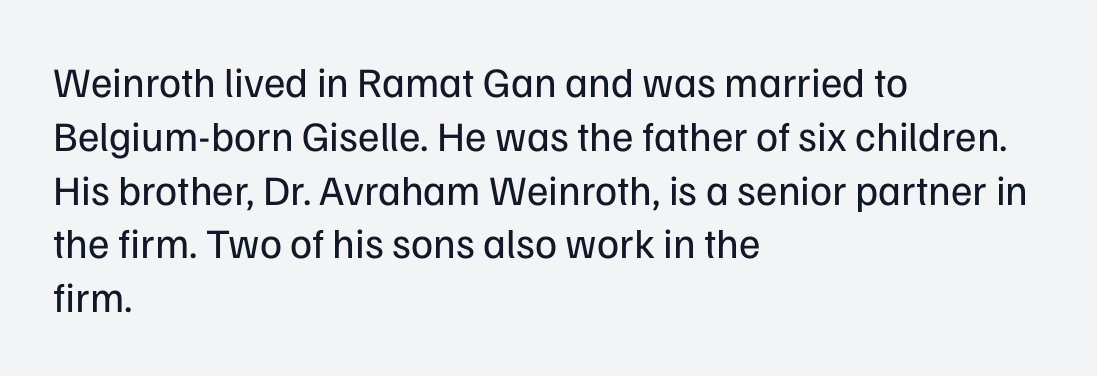
Q: Is the text bold? A: No.
Q: Is the text italic (slanted)? A: No, it is upright.
Q: Is the typeface a serif or a sans-serif typeface? A: Sans-serif.
Q: Is the text underlined? A: No.
Q: How is the paragraph aligned? A: Left-aligned.
Q: Is the spacing between letters normal or unusually wide? A: Normal.
Q: Is the spacing between lines tight, normal or loose? A: Normal.
Q: Width (condensed, normal, or wide)? A: Normal.
Q: Stroke contrast? A: Low.
Q: x-height? A: Medium.
Q: Monospaced? A: No.
